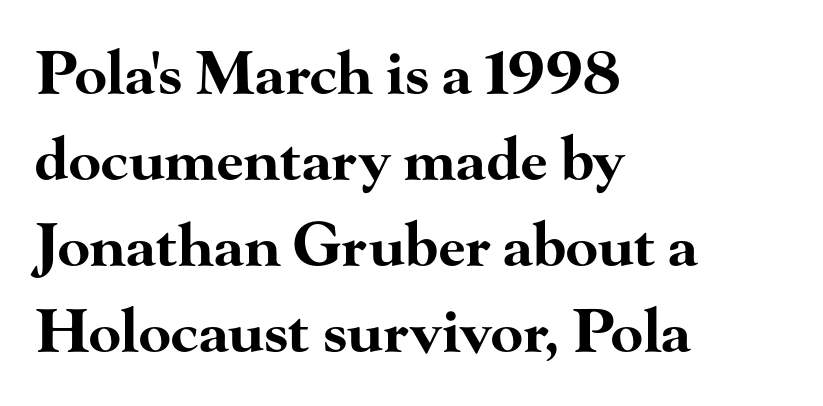
The face used here is rendered with its standard letterfit. This rendering uses left alignment, leaving the right contour irregular. This sample keeps an unexceptional amount of space between lines. Does the lettering tilt? It doesn't — this is upright. I'd call this a serif setting — the letters wear small feet.
